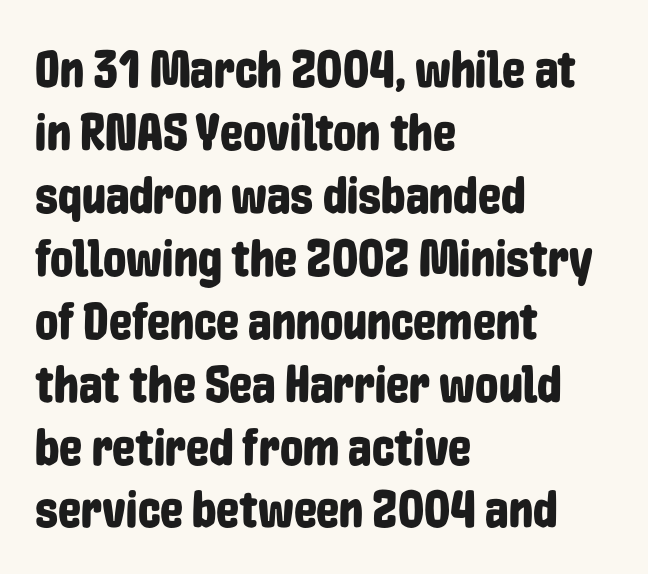
Descenders are the only things crossing below the line. Posture: upright roman. Alignment: flush left. Nope, no serifs anywhere on these letters.
